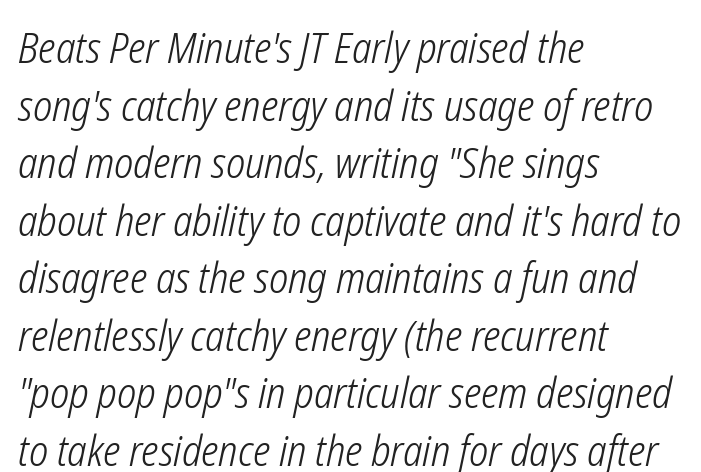
Q: Is the text bold? A: No.
Q: Is the text italic (slanted)? A: Yes, it leans right by about 12 degrees.
Q: Is the text underlined? A: No.
Q: How is the paragraph aligned? A: Left-aligned.
Q: Is the spacing between letters normal or unusually wide? A: Normal.
Q: Is the spacing between lines tight, normal or loose? A: Normal.
Q: Width (condensed, normal, or wide)? A: Condensed.
Q: Stroke contrast? A: Low.
Q: x-height? A: Medium.
Q: Monospaced? A: No.
